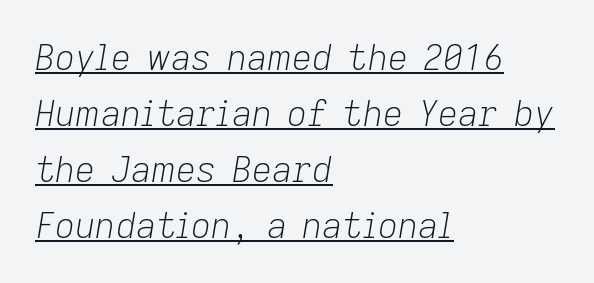
Q: Is the text bold? A: No.
Q: Is the text italic (slanted)? A: Yes, it leans right by about 9 degrees.
Q: Is the text underlined? A: Yes.
Q: How is the paragraph aligned? A: Left-aligned.
Q: Is the spacing between letters normal or unusually wide? A: Normal.
Q: Is the spacing between lines tight, normal or loose? A: Normal.
Q: Width (condensed, normal, or wide)? A: Normal.
Q: Stroke contrast? A: Low.
Q: x-height? A: Medium.
Q: Monospaced? A: No.
